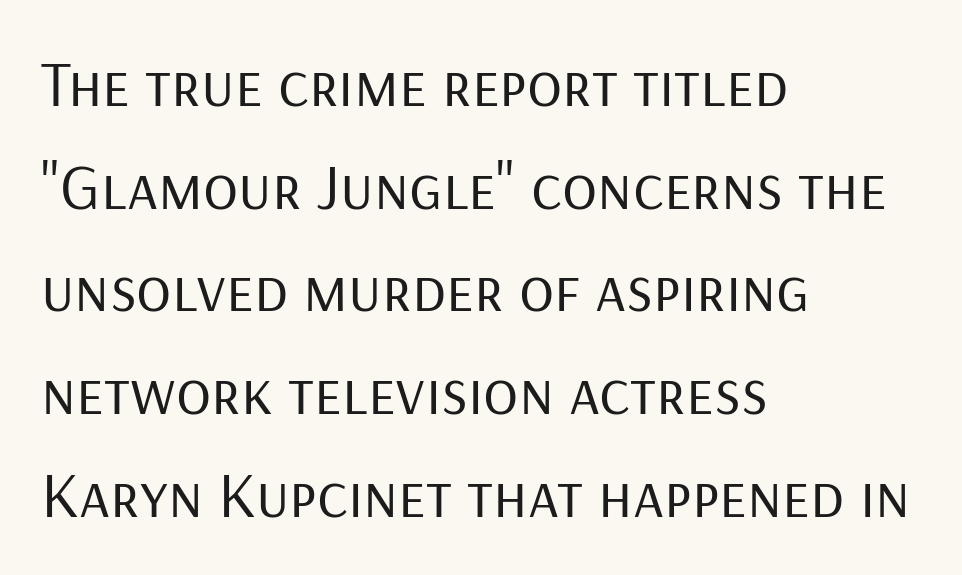
Q: Is the text bold? A: No.
Q: Is the text italic (slanted)? A: No, it is upright.
Q: Is the typeface a serif or a sans-serif typeface? A: Sans-serif.
Q: Is the text underlined? A: No.
Q: How is the paragraph aligned? A: Left-aligned.
Q: Is the spacing between letters normal or unusually wide? A: Normal.
Q: Is the spacing between lines tight, normal or loose? A: Normal.
Q: Width (condensed, normal, or wide)? A: Normal.
Q: Stroke contrast? A: Low.
Q: x-height? A: Medium.
Q: Monospaced? A: No.
